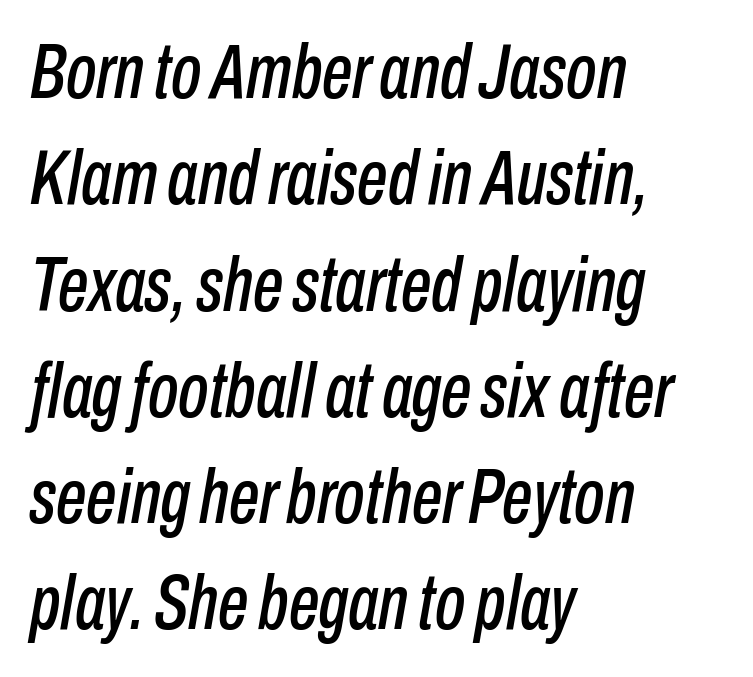
Q: Is the text italic (slanted)? A: Yes, it leans right by about 10 degrees.
Q: Is the text underlined? A: No.
Q: How is the paragraph aligned? A: Left-aligned.
Q: Is the spacing between letters normal or unusually wide? A: Normal.
Q: Is the spacing between lines tight, normal or loose? A: Normal.
Q: Width (condensed, normal, or wide)? A: Condensed.
Q: Stroke contrast? A: Low.
Q: x-height? A: Medium.
Q: Monospaced? A: No.
